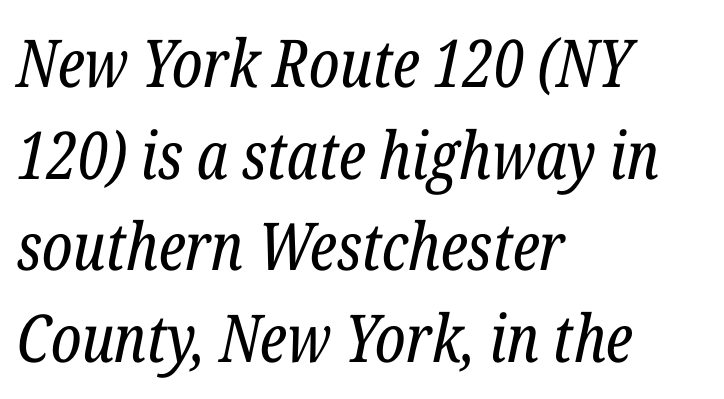
The image shows 66 px regular-weight, condensed serif type, italic (leaning right); set left-aligned, normal line spacing (1.39x), normal letter spacing, not underlined; low stroke contrast and a medium x-height.
